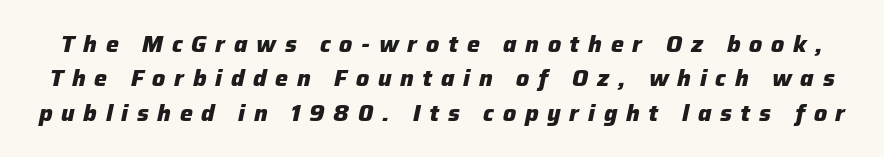
The font is running at its bold setting. The font's italic variant was chosen for this text. The gap between lines stays unmarked. The vertical gap from one line to the next is medium.
